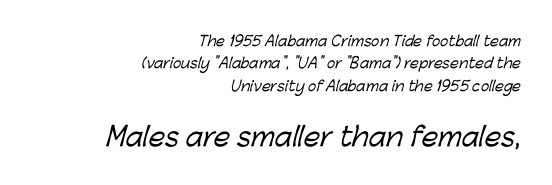
This layout puts the modest block above and the oversized block below. These lines sit exactly where default settings would place them. The paragraph shown leans on its right margin. This sample uses plain, unmodified letter spacing. Bare-footed words on every line.
